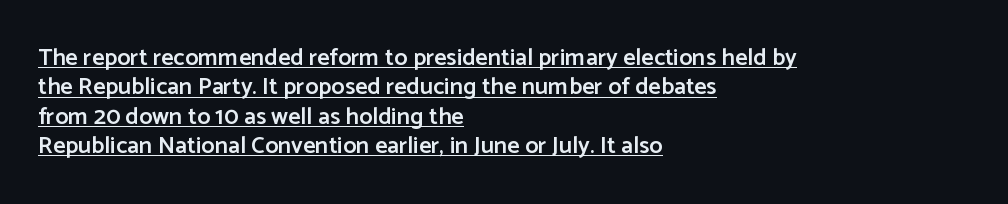
Q: Is the text bold? A: Semi-bold.
Q: Is the text italic (slanted)? A: No, it is upright.
Q: Is the text underlined? A: Yes.
Q: How is the paragraph aligned? A: Left-aligned.
Q: Is the spacing between letters normal or unusually wide? A: Normal.
